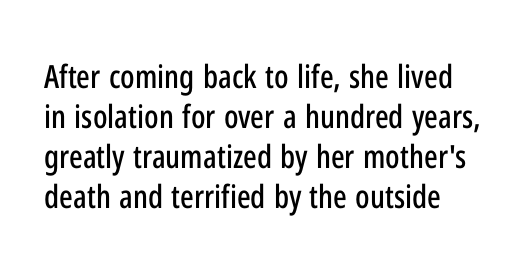
Designer's note — italics off, roman on. Underline: absent. Is this a sans? Yes — the strokes have no serifs. Students, observe: this is what conventionally led text looks like. No extra tracking has been applied to these lines. Varying glyph widths throughout — classic text-font behaviour.
